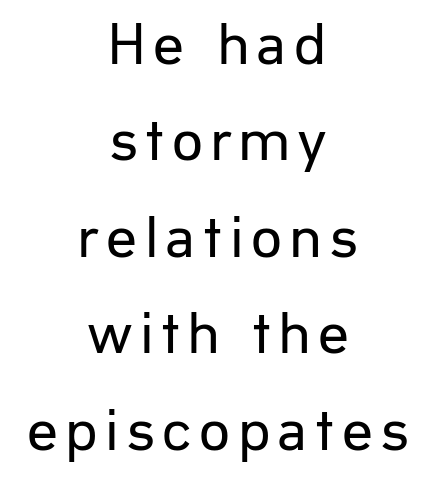
Caption: multi-line text, centered on the measure. Posture: straight, roman, zero tilt. The cut favours lightness, reaching ordinary text weight at its darkest. Rows of type keep a routine distance in the vertical direction. This is sans-serif lettering, the kind often seen on screens and signage. The zone under the glyphs is completely vacant.
